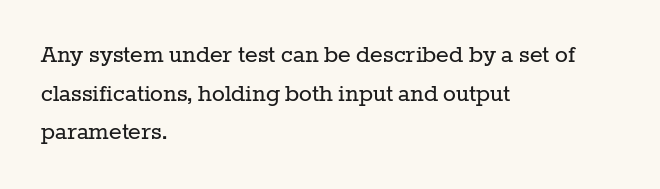
Q: Is the text bold? A: No.
Q: Is the text italic (slanted)? A: No, it is upright.
Q: Is the text underlined? A: No.
Q: How is the paragraph aligned? A: Left-aligned.
Q: Is the spacing between letters normal or unusually wide? A: Normal.
Q: Is the spacing between lines tight, normal or loose? A: Normal.
